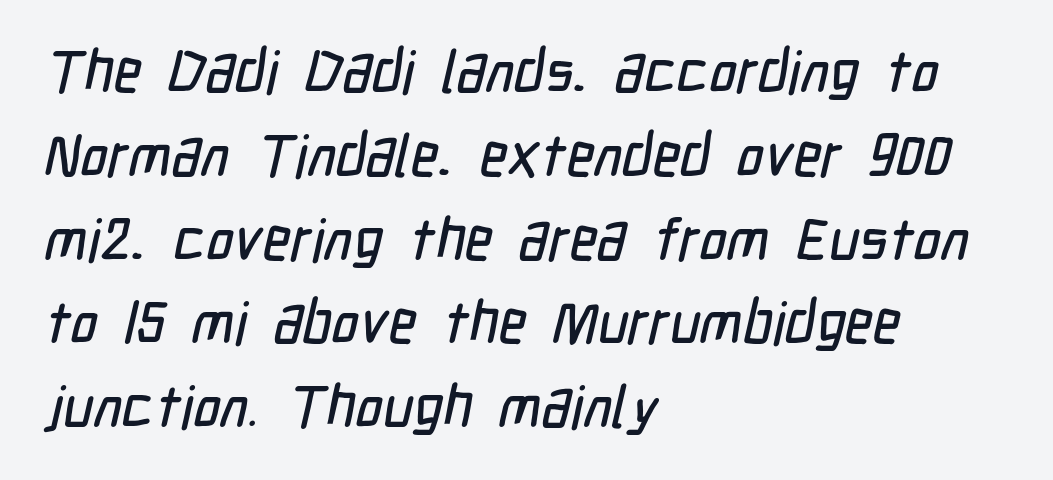
What's the leading like? Ordinary, nothing unusual. Letterform terminals end flat and unadorned throughout the passage. The type is set solid horizontally, with unmodified tracking. Note the varied advance widths — an 'i' is clearly narrower than an 'm'. The words here are not underlined.
